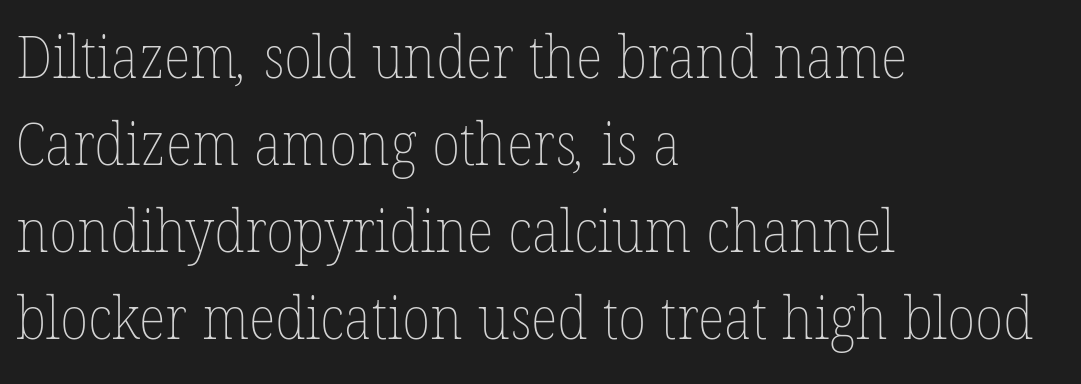
The image shows 58 px thin type; set left-aligned, normal line spacing (1.5x), normal letter spacing, not underlined; low stroke contrast and a medium x-height.
